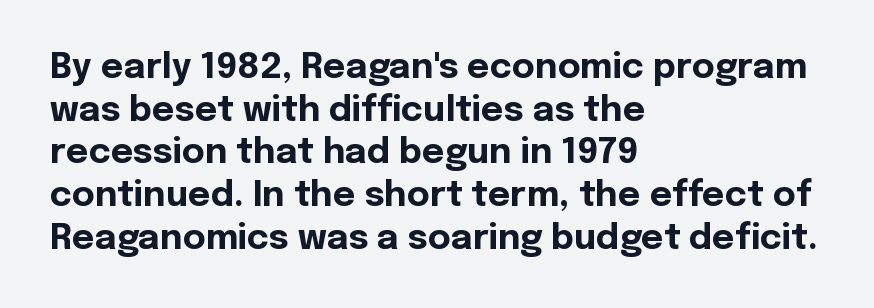
The image shows 35 px bold sans-serif type, upright; set left-aligned, line spacing 1.22x, normal letter spacing, not underlined; a medium x-height.
